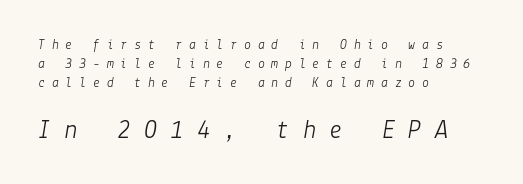
Q: Is the text bold? A: No.
Q: Is the text italic (slanted)? A: Yes, it leans right by about 9 degrees.
Q: Is the text underlined? A: No.
Q: How is the paragraph aligned? A: Left-aligned.
Q: Is the spacing between letters normal or unusually wide? A: Unusually wide.
Q: Is the spacing between lines tight, normal or loose? A: Normal.
Q: Which block of text is set in a larger size, the first (top) or the second (bottom)? A: The second (bottom) one.
